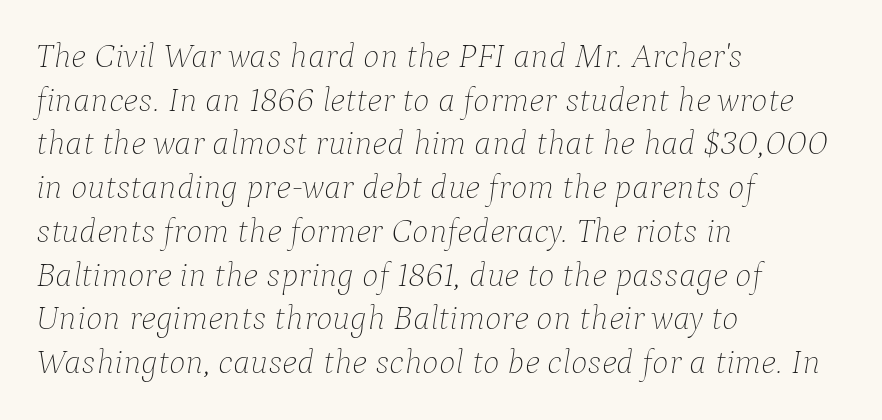
This is oblique type, the kind used for emphasis or titles. The designer left line spacing at the default. Each line starts at the same left margin while the right side varies. These glyphs show unthickened strokes, regular width or finer.
